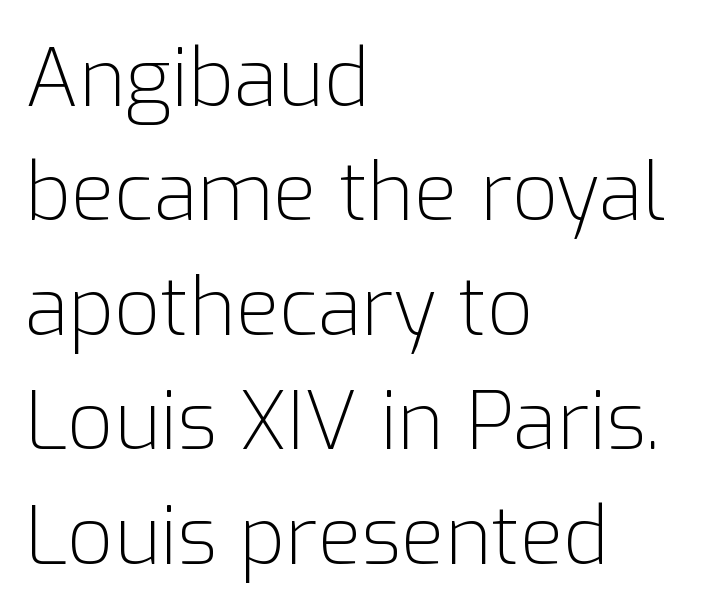
Any mark beneath the type? The region is blank. Vertical strokes here are truly vertical. Where is the straight margin? On the left. Typographically, this falls in the sans-serif category. The face used here is proportionally spaced, like ordinary book or web type. Does extra space separate the letters? No, they use regular spacing.
